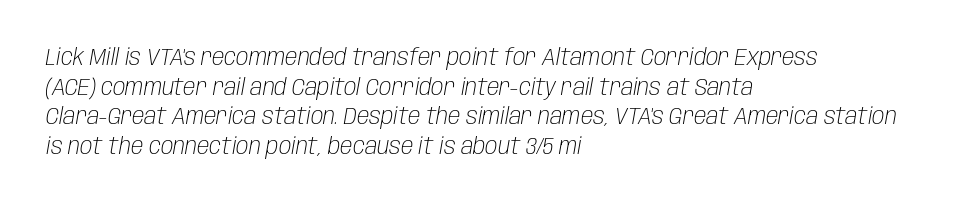
{"italic": "yes", "lean": "right", "slant_degrees": 10, "bold": "no", "underline": "no", "align": "left", "line_spacing": "normal", "line_spacing_ratio": 1.29, "letter_spacing": "normal", "letter_spacing_em": 0.0, "glyph_px": 23}
